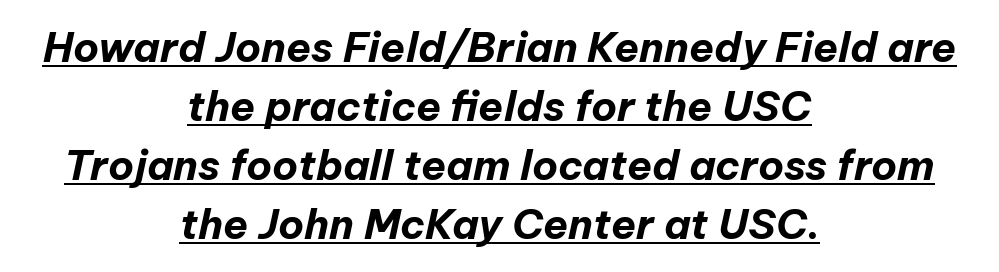
These lines sit exactly where default settings would place them. This sample carries an underscore along the baseline area. The whitespace from short lines is split evenly between both sides. A dark, heavy texture on the line: the type is bold. These lines are rendered in a variable-pitch font.
